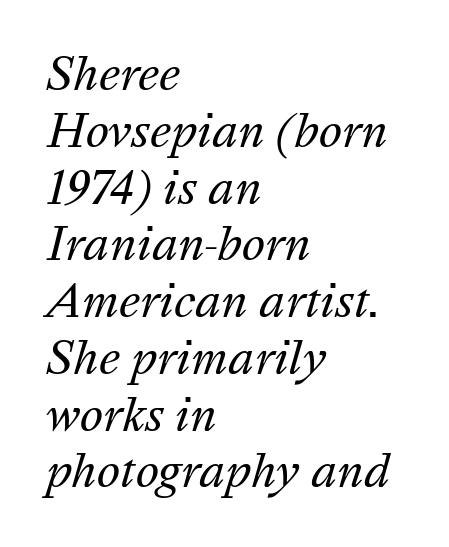
The image shows 44 px regular-weight type, italic (leaning right); set left-aligned, normal line spacing (1.29x), normal letter spacing, not underlined; medium stroke contrast and a medium x-height.
